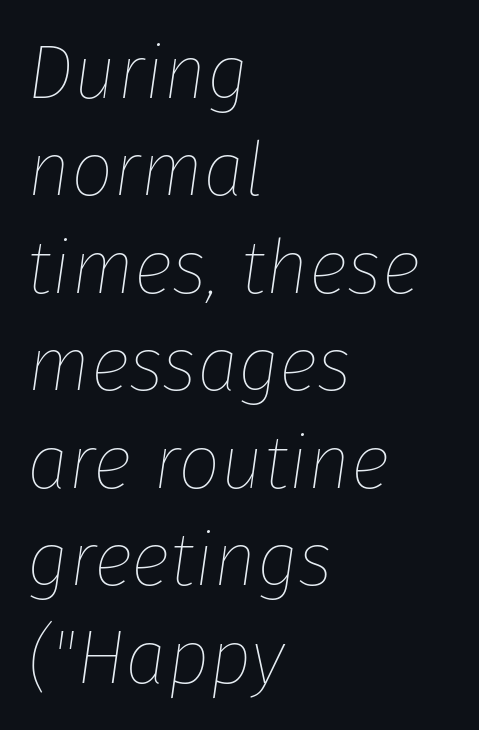
Q: Is the text bold? A: No.
Q: Is the text italic (slanted)? A: Yes, it leans right by about 8 degrees.
Q: Is the text underlined? A: No.
Q: How is the paragraph aligned? A: Left-aligned.
Q: Is the spacing between letters normal or unusually wide? A: Normal.
Q: Is the spacing between lines tight, normal or loose? A: Normal.
Q: Width (condensed, normal, or wide)? A: Normal.
Q: Stroke contrast? A: Low.
Q: x-height? A: Medium.
Q: Monospaced? A: No.
